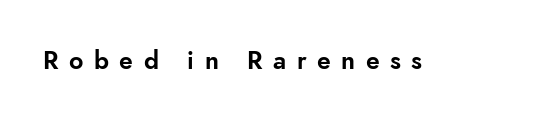
No word sits above an underline. Loose tracking; the words dissolve into strings of separated letters. Upright lettering throughout.
